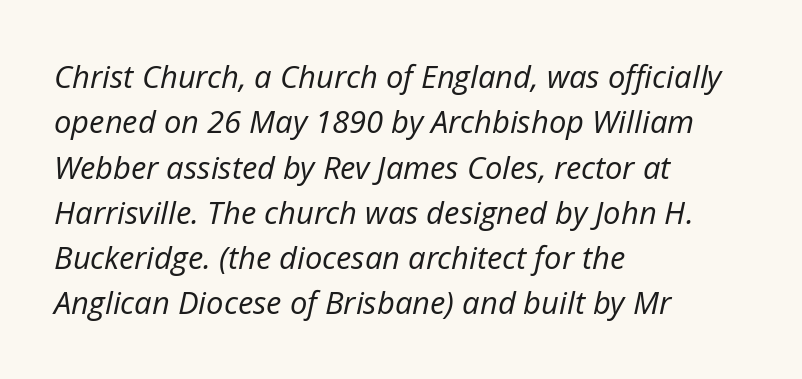
Q: Is the text bold? A: No.
Q: Is the text italic (slanted)? A: Yes, it leans right by about 12 degrees.
Q: Is the text underlined? A: No.
Q: How is the paragraph aligned? A: Left-aligned.
Q: Is the spacing between letters normal or unusually wide? A: Normal.
Q: Is the spacing between lines tight, normal or loose? A: Normal.
Q: Width (condensed, normal, or wide)? A: Normal.
Q: Stroke contrast? A: Low.
Q: x-height? A: Medium.
Q: Monospaced? A: No.
